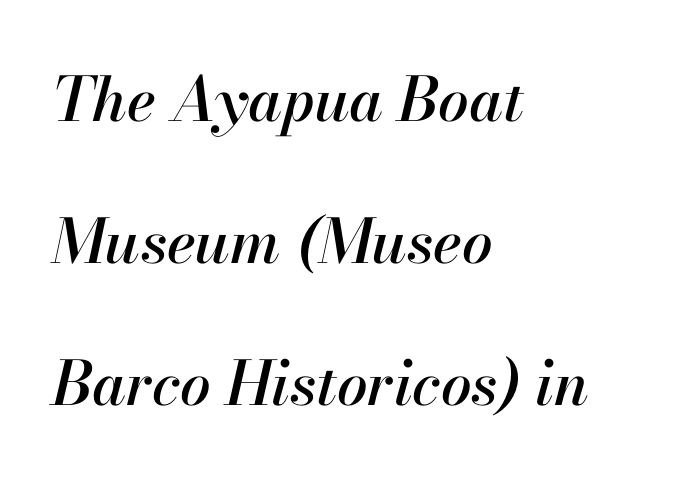
These lines keep a tight, regular rhythm from letter to letter. There's an unmistakable incline to the writing here. Left-aligned paragraph, ragged on the right. Words float on clear page, feet unadorned. The face used here is proportionally spaced, like ordinary book or web type.
